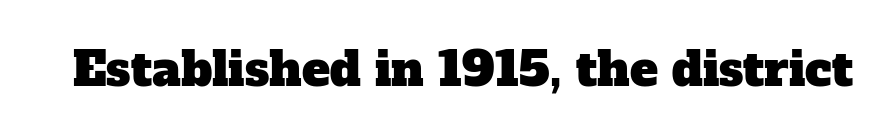
The image shows 47 px serif type; set normal letter spacing, not underlined; low stroke contrast and a medium x-height.
